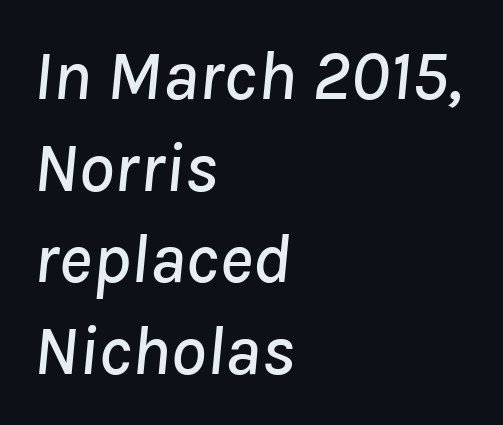
The image shows 71 px text type, italic (leaning right); set left-aligned, normal line spacing (1.29x), normal letter spacing, not underlined; low stroke contrast and a medium x-height.
